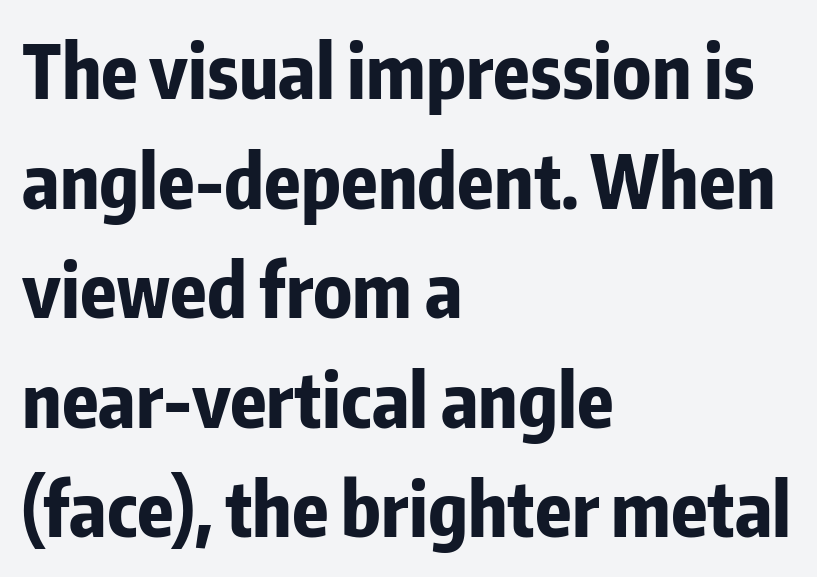
{"serif": "no", "italic": "no", "bold": "yes", "weight": "bold", "width": "condensed", "stroke_contrast": "low", "x_height": "medium", "monospaced": "no", "underline": "no", "align": "left", "line_spacing": "normal", "line_spacing_ratio": 1.48, "letter_spacing": "normal", "letter_spacing_em": 0.0, "glyph_px": 74}
